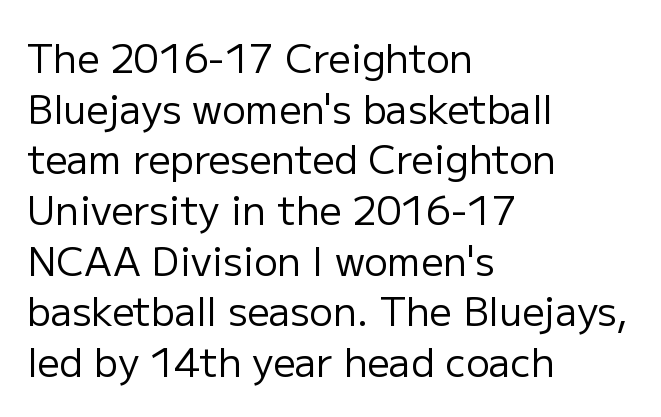
Q: Is the text bold? A: No.
Q: Is the text italic (slanted)? A: No, it is upright.
Q: Is the typeface a serif or a sans-serif typeface? A: Sans-serif.
Q: Is the text underlined? A: No.
Q: How is the paragraph aligned? A: Left-aligned.
Q: Is the spacing between letters normal or unusually wide? A: Normal.
Q: Is the spacing between lines tight, normal or loose? A: Normal.
Q: Width (condensed, normal, or wide)? A: Normal.
Q: Stroke contrast? A: Low.
Q: x-height? A: Medium.
Q: Monospaced? A: No.
